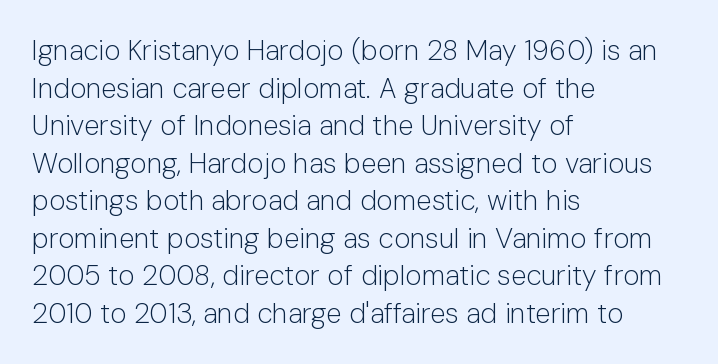
The image shows 28 px light sans-serif type, upright; set left-aligned, normal line spacing (1.34x), normal letter spacing, not underlined; low stroke contrast and a medium x-height.
